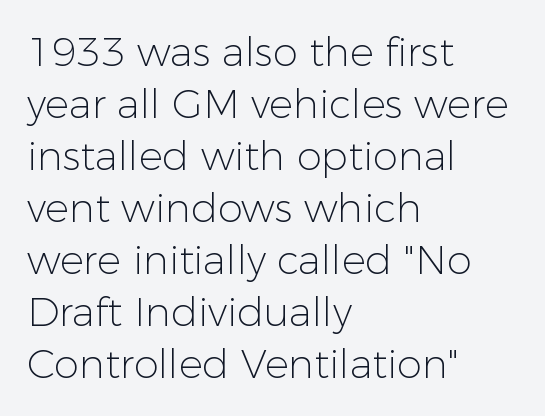
{"serif": "no", "italic": "no", "bold": "no", "weight": "light", "width": "normal", "stroke_contrast": "low", "x_height": "medium", "monospaced": "no", "underline": "no", "align": "left", "line_spacing": "normal", "line_spacing_ratio": 1.3, "letter_spacing": "normal", "letter_spacing_em": 0.0, "glyph_px": 40}
